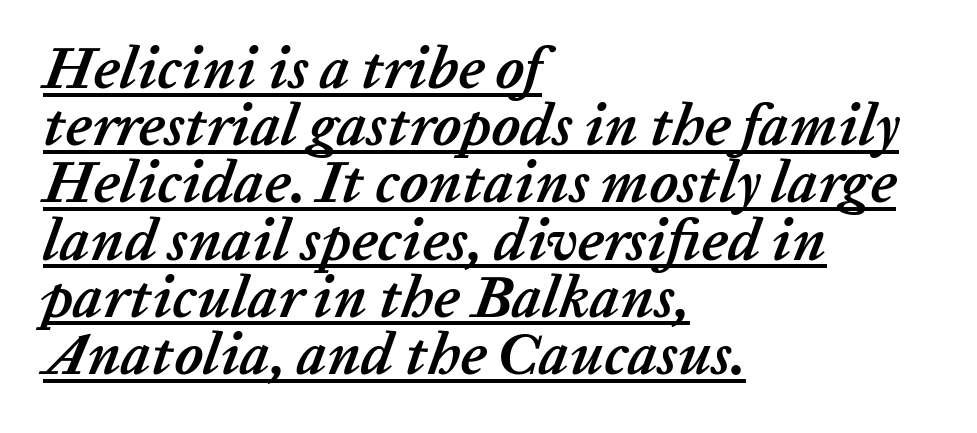
Q: Is the text bold? A: Yes.
Q: Is the text italic (slanted)? A: Yes, it leans right by about 20 degrees.
Q: Is the text underlined? A: Yes.
Q: How is the paragraph aligned? A: Left-aligned.
Q: Is the spacing between letters normal or unusually wide? A: Normal.
Q: Is the spacing between lines tight, normal or loose? A: Tight.
Q: Width (condensed, normal, or wide)? A: Normal.
Q: Stroke contrast? A: Low.
Q: x-height? A: Medium.
Q: Monospaced? A: No.
